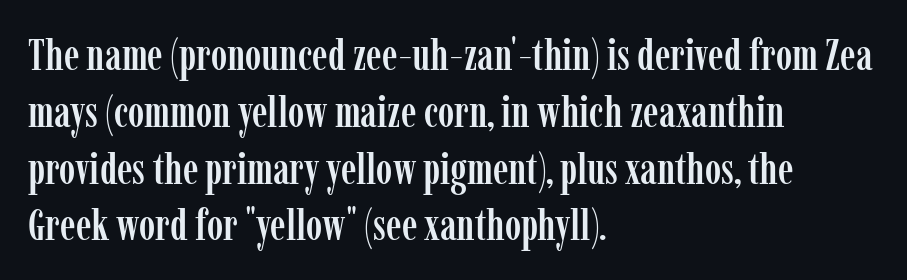
The image shows 44 px condensed serif type, upright; set left-aligned, normal line spacing (1.29x), normal letter spacing, not underlined; low stroke contrast and a medium x-height.
